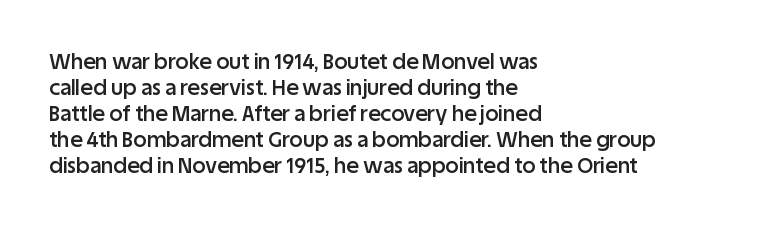
Set as a demibold, roughly 600 on the weight scale. Letter spacing: default. Where is the straight margin? On the left. Designer's note — italics off, roman on. Descenders are the only things crossing below the line.
